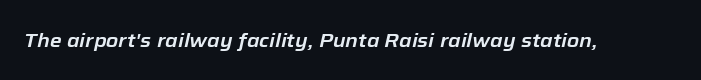
The image shows 20 px text type, italic (leaning right); set normal letter spacing, not underlined.
